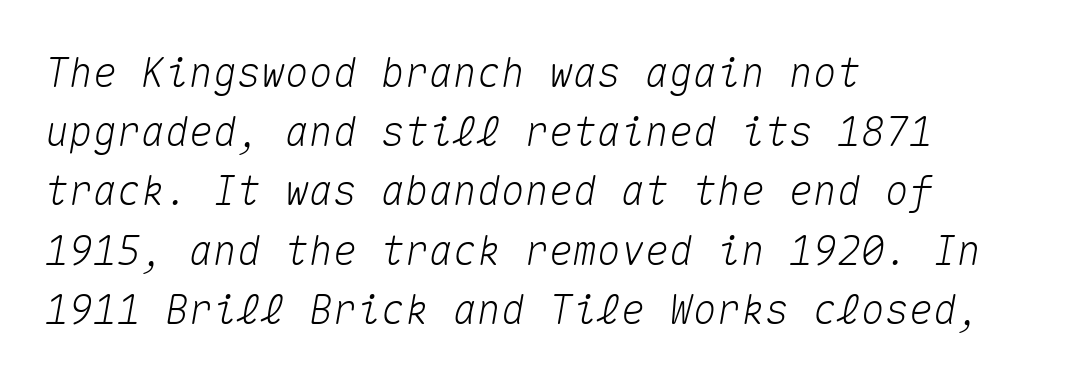
{"italic": "yes", "lean": "right", "slant_degrees": 10, "width": "normal", "stroke_contrast": "medium", "x_height": "medium", "monospaced": "yes", "underline": "no", "align": "left", "line_spacing": "normal", "line_spacing_ratio": 1.48, "letter_spacing": "normal", "letter_spacing_em": 0.0, "glyph_px": 40}
